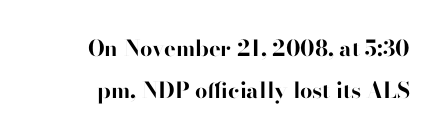
Q: Is the text bold? A: Yes.
Q: Is the text italic (slanted)? A: No, it is upright.
Q: Is the text underlined? A: No.
Q: Is the spacing between letters normal or unusually wide? A: Normal.
Q: Is the spacing between lines tight, normal or loose? A: Loose.
